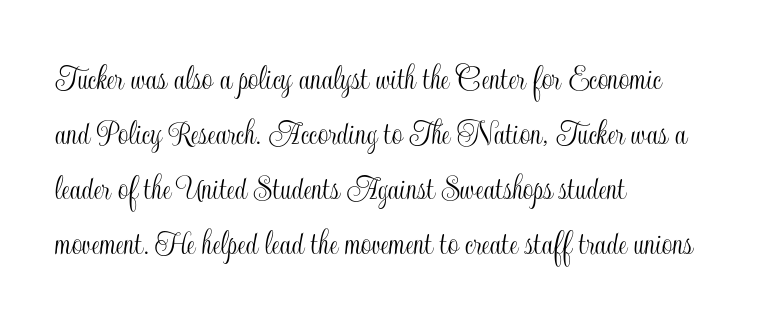
{"width": "condensed", "x_height": "small", "monospaced": "no", "underline": "no", "align": "left", "line_spacing": "normal", "line_spacing_ratio": 1.49, "letter_spacing": "normal", "letter_spacing_em": 0.0, "glyph_px": 37}
